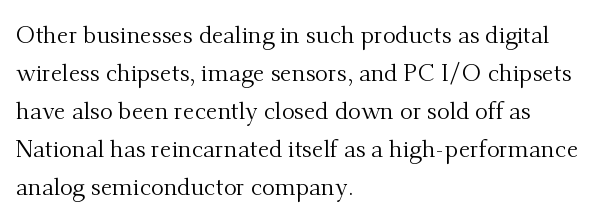
Caption: standard tracking, unaltered. How would I describe the line gaps? Plain and ordinary. Notice how the stems are strictly vertical — no italics here. The typeface has the unassuming heft of standard copy or less. The lines are quadded left.
